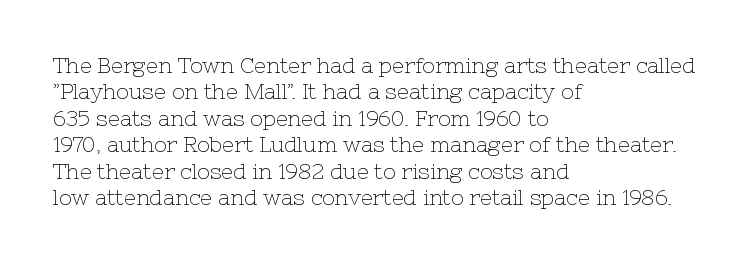
{"italic": "no", "bold": "no", "underline": "no", "align": "left", "line_spacing": "normal", "line_spacing_ratio": 1.26, "letter_spacing": "normal", "letter_spacing_em": 0.0, "glyph_px": 21}
